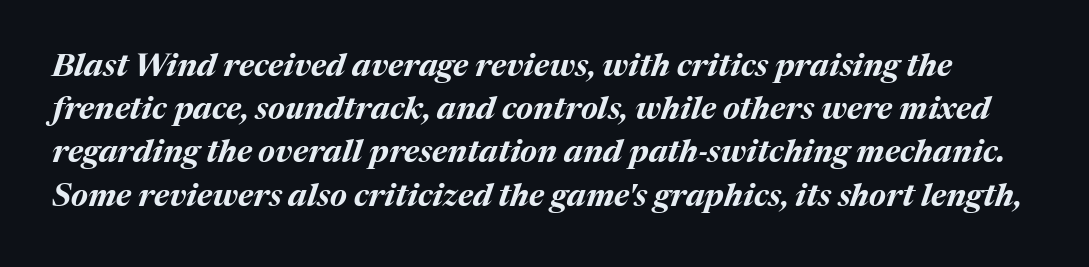
Default kerning and tracking; the words read as compact shapes. The block of text has a typical density, with ordinary space between rows. The letters are slanted; this is an italic face. Unmarked baselines from the first word to the last. The font is running at its bold setting. You could not count columns in this text — the font is proportionally spaced.
